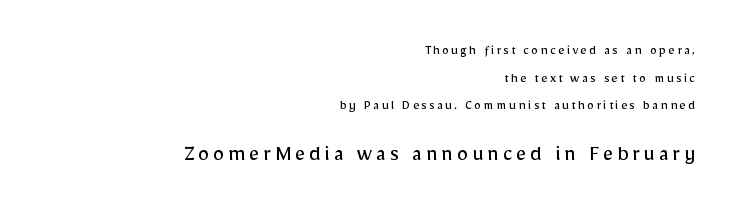
The image shows 23 px text type, upright; set right-aligned, loose line spacing (1.97x), not underlined; the second (bottom) block is 1.64x larger.
